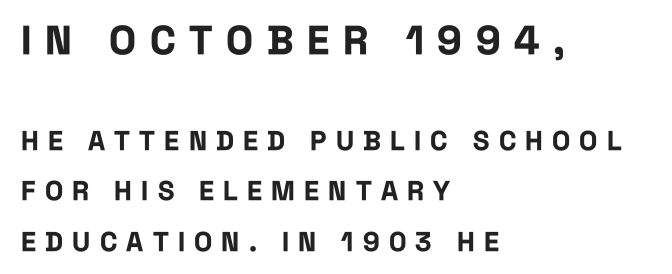
Looks like regular typesetting: each glyph gets only the width it needs. No word sits above an underline. The tracking reads as deliberately expanded to a designer's eye. Look at the bottom of the vertical strokes: they stop flat, with no serifs. Every letter is thick-stroked: bold, no question. Rendered with straight, roman letterforms.
